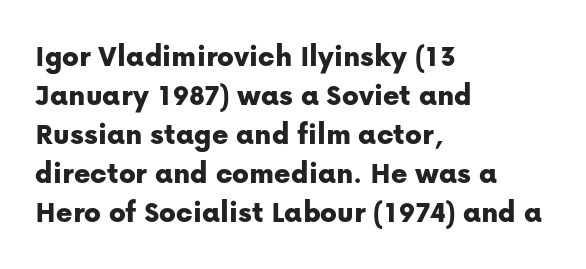
Q: Is the text italic (slanted)? A: No, it is upright.
Q: Is the typeface a serif or a sans-serif typeface? A: Sans-serif.
Q: Is the text underlined? A: No.
Q: How is the paragraph aligned? A: Left-aligned.
Q: Is the spacing between letters normal or unusually wide? A: Normal.
Q: Is the spacing between lines tight, normal or loose? A: Normal.
Q: Width (condensed, normal, or wide)? A: Normal.
Q: Stroke contrast? A: Low.
Q: x-height? A: Medium.
Q: Monospaced? A: No.
